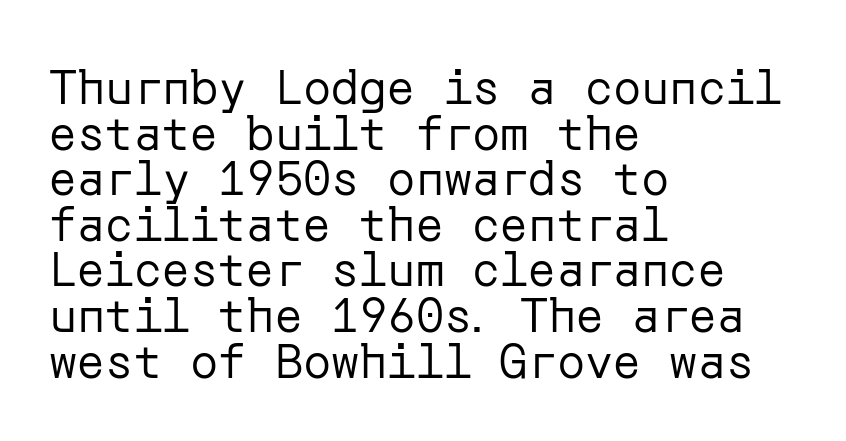
{"serif": "no", "italic": "no", "bold": "no", "weight": "regular", "width": "normal", "stroke_contrast": "low", "x_height": "medium", "underline": "no", "align": "left", "line_spacing": "tight", "line_spacing_ratio": 0.97, "letter_spacing": "normal", "letter_spacing_em": 0.0, "glyph_px": 47}
